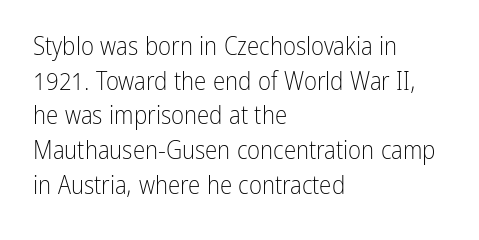
The letters stand straight up with perfectly vertical stems. The typesetter chose a ragged-right arrangement here. What's the leading like? Ordinary, nothing unusual. Nothing unusual about the tracking: characters are spaced as the font intends. Is the stroke heavy? The answer is a plain regular-or-lighter.
